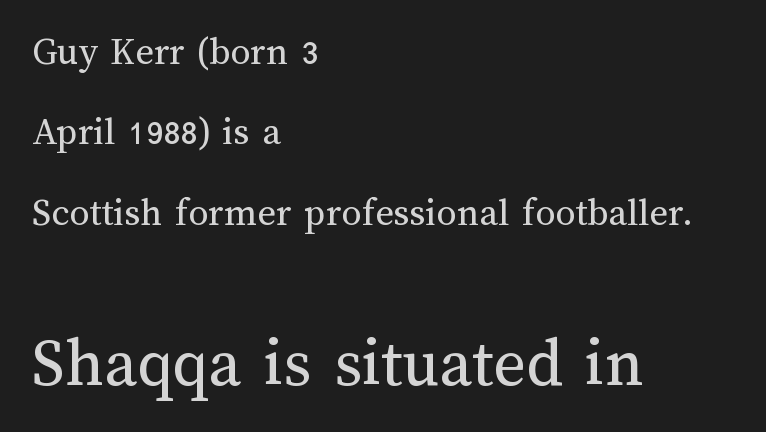
{"italic": "no", "bold": "no", "weight": "regular", "width": "normal", "stroke_contrast": "medium", "x_height": "medium", "monospaced": "no", "underline": "no", "align": "left", "line_spacing": "loose", "line_spacing_ratio": 2.01, "letter_spacing": "normal", "letter_spacing_em": 0.0, "larger_block": "second", "size_ratio": 1.75, "glyph_px": 70}
